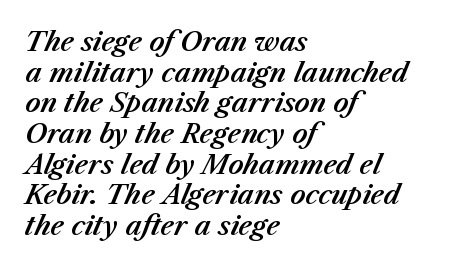
{"italic": "yes", "lean": "right", "slant_degrees": 23, "underline": "no", "align": "left", "line_spacing_ratio": 1.18, "letter_spacing": "normal", "letter_spacing_em": 0.0, "glyph_px": 26}
